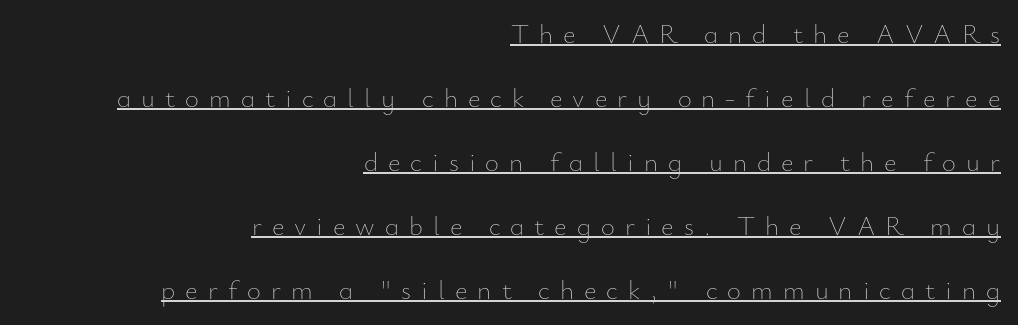
Tracking here is generous; glyphs stand well apart from one another. Does the leading feel generous? Absolutely, it's lavish. Bold? No — there's no thickening of the strokes. Characters remain perfectly vertical along every line. The typesetter chose a ragged-left arrangement here. Underlining? Definitely there.
